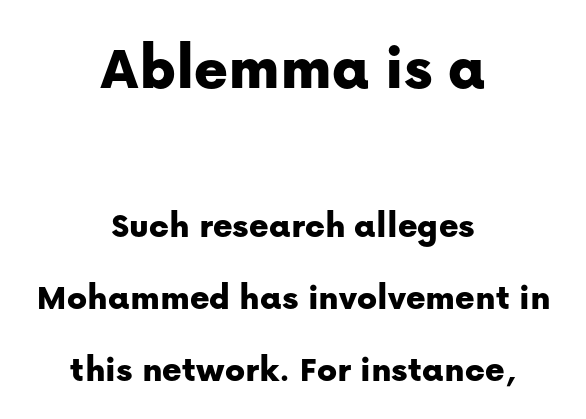
Q: Is the text italic (slanted)? A: No, it is upright.
Q: Is the typeface a serif or a sans-serif typeface? A: Sans-serif.
Q: Is the text underlined? A: No.
Q: How is the paragraph aligned? A: Centered.
Q: Is the spacing between letters normal or unusually wide? A: Normal.
Q: Is the spacing between lines tight, normal or loose? A: Loose.
Q: Which block of text is set in a larger size, the first (top) or the second (bottom)? A: The first (top) one.
Q: Width (condensed, normal, or wide)? A: Normal.
Q: Stroke contrast? A: Low.
Q: x-height? A: Medium.
Q: Monospaced? A: No.
